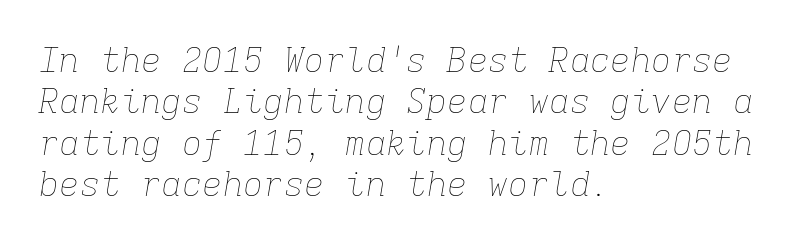
{"italic": "yes", "lean": "right", "slant_degrees": 9, "bold": "no", "weight": "thin", "width": "normal", "stroke_contrast": "low", "x_height": "medium", "monospaced": "yes", "underline": "no", "align": "left", "line_spacing_ratio": 1.22, "letter_spacing": "normal", "letter_spacing_em": 0.0, "glyph_px": 34}
